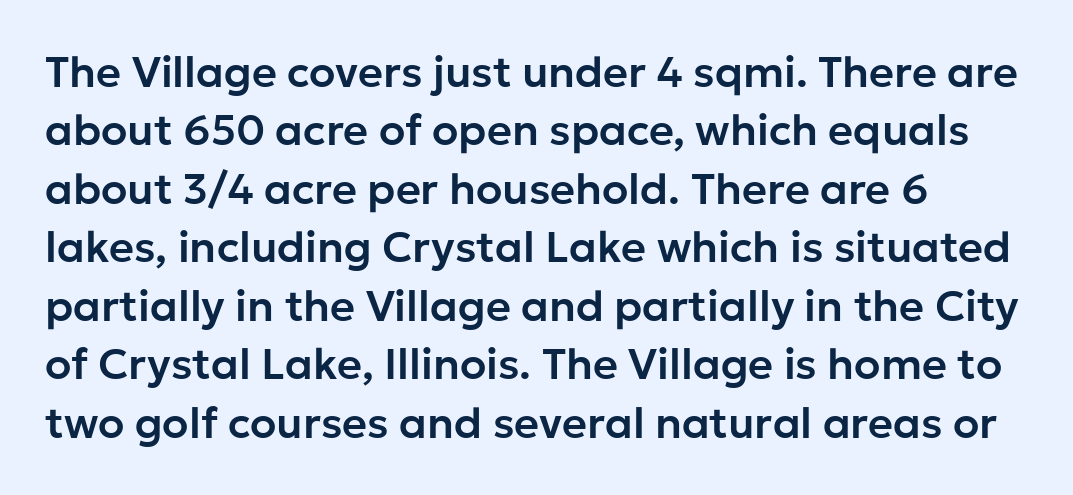
{"serif": "no", "italic": "no", "width": "normal", "stroke_contrast": "low", "x_height": "medium", "monospaced": "no", "underline": "no", "align": "left", "line_spacing": "normal", "line_spacing_ratio": 1.36, "letter_spacing": "normal", "letter_spacing_em": 0.0, "glyph_px": 43}
